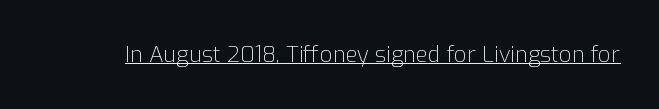
The image shows 22 px text type, upright; set normal letter spacing, underlined.
